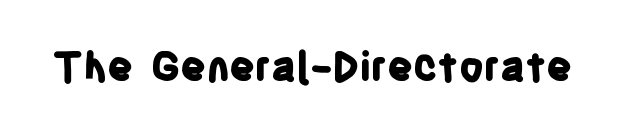
Each glyph is drawn with heavy, bold strokes. Unlike a traditional serif, this face leaves its strokes unadorned. Bare-footed words on every line. Here the designer chose a conventional face with non-uniform glyph widths.
